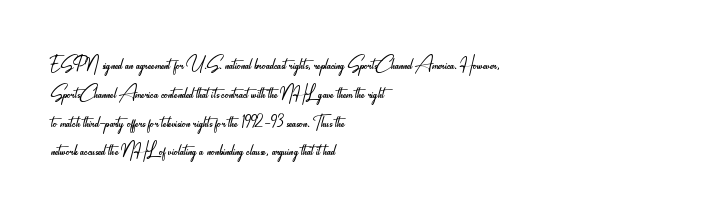
Horizontal alignment here is leftward, the default for most running prose. Is the stroke heavy? The answer is a plain regular-or-lighter. The baseline area is clear. Between one letter and the next there's only the usual sliver of space.
